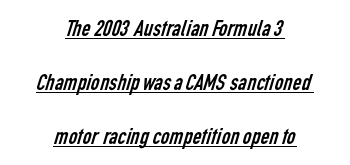
The image shows 24 px text type; set centered, loose line spacing (2.25x), normal letter spacing, underlined.
